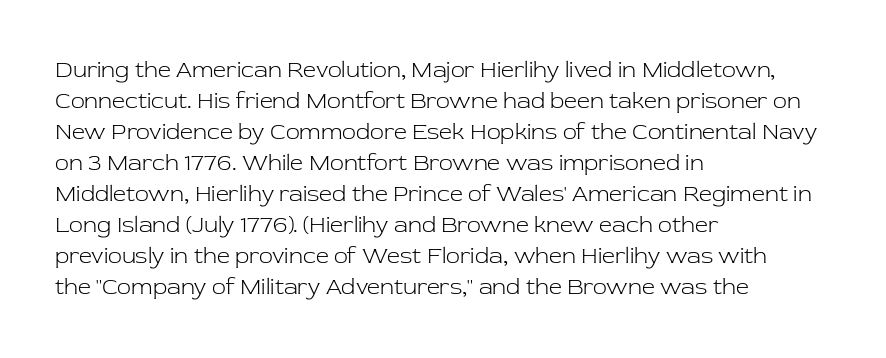
The image shows 23 px text type, upright; set left-aligned, normal line spacing (1.35x), normal letter spacing, not underlined.
